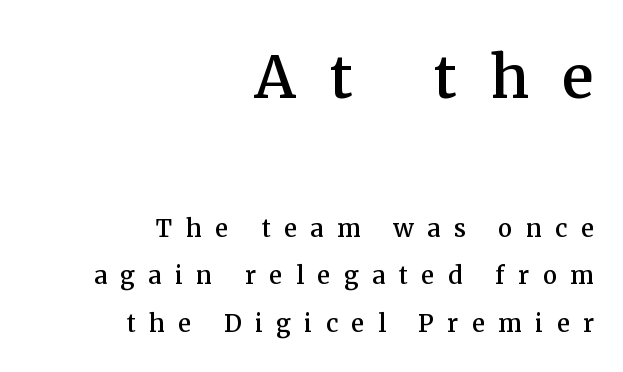
Q: Is the text italic (slanted)? A: No, it is upright.
Q: Is the typeface a serif or a sans-serif typeface? A: Serif.
Q: Is the text underlined? A: No.
Q: How is the paragraph aligned? A: Right-aligned.
Q: Is the spacing between letters normal or unusually wide? A: Unusually wide.
Q: Is the spacing between lines tight, normal or loose? A: Normal.
Q: Which block of text is set in a larger size, the first (top) or the second (bottom)? A: The first (top) one.
Q: Width (condensed, normal, or wide)? A: Normal.
Q: Stroke contrast? A: Medium.
Q: x-height? A: Medium.
Q: Monospaced? A: No.
